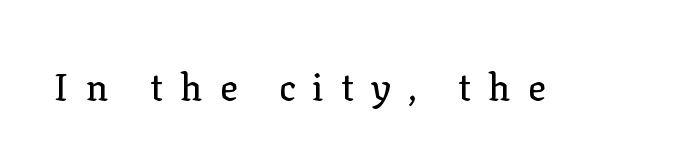
{"serif": "yes", "italic": "no", "width": "normal", "stroke_contrast": "low", "x_height": "medium", "monospaced": "no", "underline": "no", "letter_spacing": "wide", "letter_spacing_em": 0.46, "glyph_px": 37}
